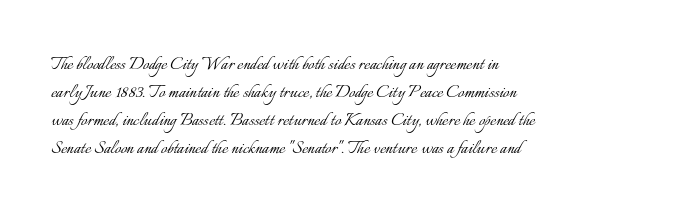
Q: Is the text bold? A: No.
Q: Is the text italic (slanted)? A: Yes.
Q: Is the text underlined? A: No.
Q: How is the paragraph aligned? A: Left-aligned.
Q: Is the spacing between letters normal or unusually wide? A: Normal.
Q: Is the spacing between lines tight, normal or loose? A: Normal.
